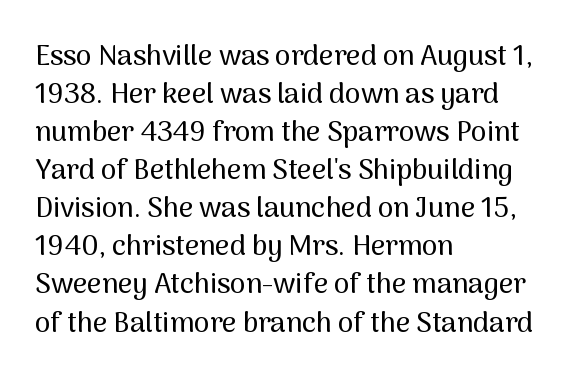
Each new line begins a customary step beneath the previous one. The lines in this sample share a left origin and differ only in where they stop. Is this a fixed-width face? No — the glyphs have proportional, varying widths. In terms of posture, this sample is upright. This sample uses plain, unmodified letter spacing. Does the type have serifs? No, each stem ends abruptly.
